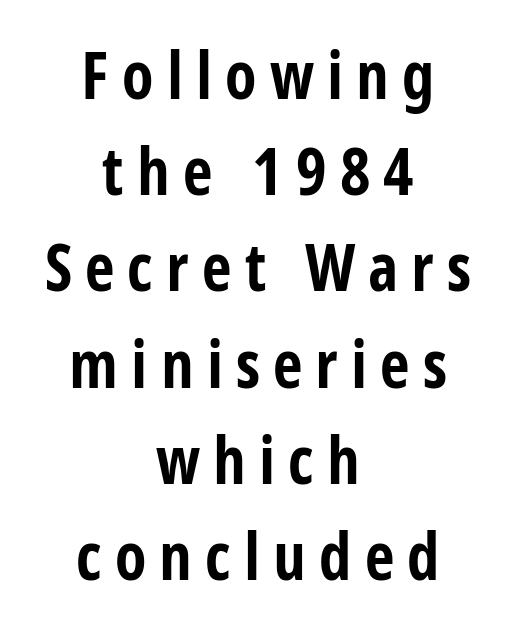
Q: Is the text bold? A: Yes.
Q: Is the text italic (slanted)? A: No, it is upright.
Q: Is the typeface a serif or a sans-serif typeface? A: Sans-serif.
Q: Is the text underlined? A: No.
Q: How is the paragraph aligned? A: Centered.
Q: Is the spacing between letters normal or unusually wide? A: Unusually wide.
Q: Is the spacing between lines tight, normal or loose? A: Normal.
Q: Width (condensed, normal, or wide)? A: Condensed.
Q: Stroke contrast? A: Low.
Q: x-height? A: Large.
Q: Monospaced? A: No.
